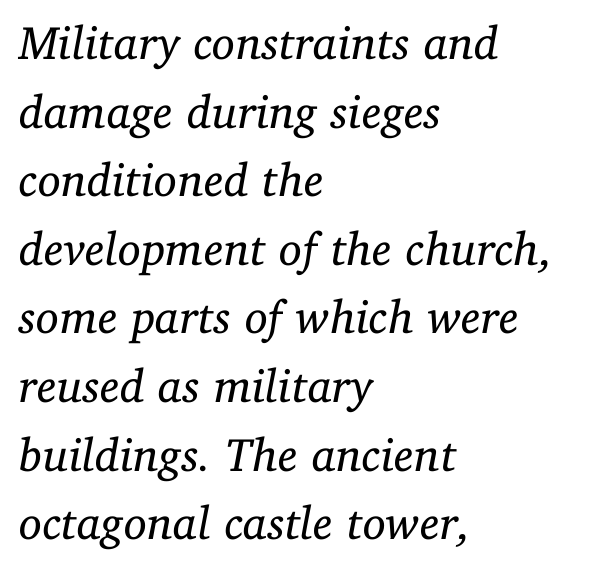
Q: Is the text bold? A: No.
Q: Is the text italic (slanted)? A: Yes, it leans right by about 11 degrees.
Q: Is the typeface a serif or a sans-serif typeface? A: Serif.
Q: Is the text underlined? A: No.
Q: How is the paragraph aligned? A: Left-aligned.
Q: Is the spacing between letters normal or unusually wide? A: Normal.
Q: Is the spacing between lines tight, normal or loose? A: Normal.
Q: Width (condensed, normal, or wide)? A: Normal.
Q: Stroke contrast? A: Low.
Q: x-height? A: Medium.
Q: Monospaced? A: No.
